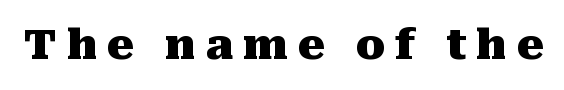
I'd call this a serif setting — the letters wear small feet. These lines have a slow, spaced-out rhythm from letter to letter. Do the letters lean? They stand straight. This is heavy type, rendered in bold. Glance below the letters and you will spot only blank space. Varying glyph widths throughout — classic text-font behaviour.
